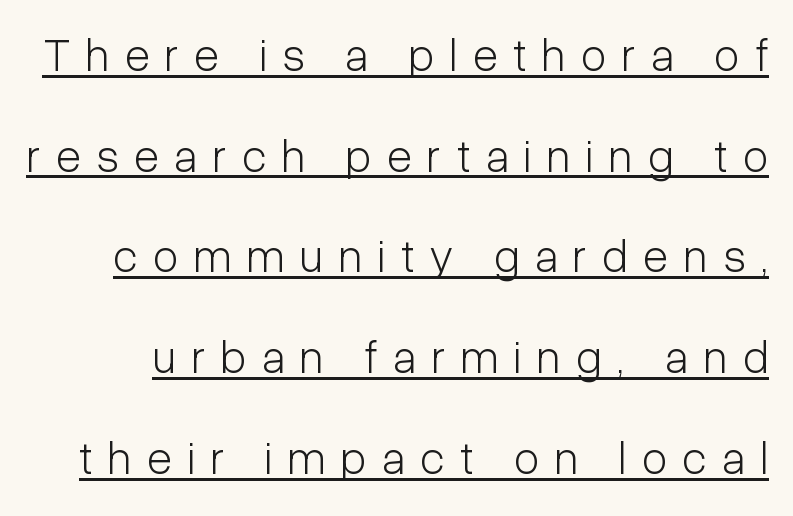
The glyphs are accompanied by a horizontal stroke just below them. The lines are spread far apart with generous leading. This sample has the flowing, uneven cadence of proportional lettering. How are the letters spaced? Widely, with obvious added tracking. If you drew a line through each stem, it would be perfectly vertical. These glyphs show unthickened strokes, regular width or finer.
